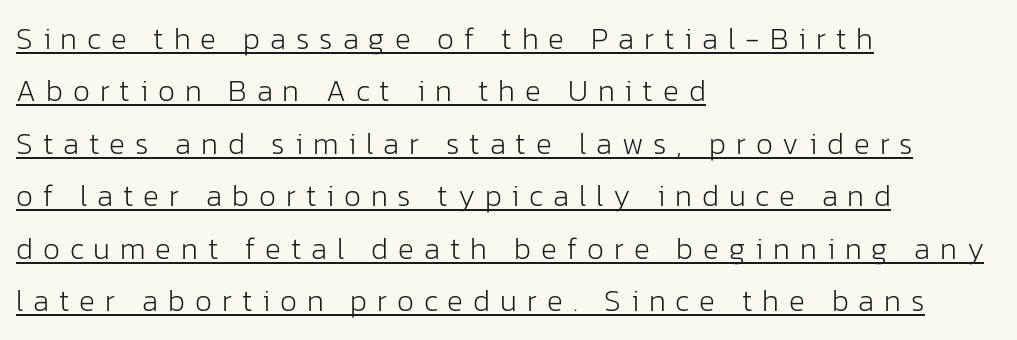
Typeset ragged right — the left edge is the straight one. Is this a heavy cut? Hardly; it is regular or lighter. Underlined type. The rendering inserts visible extra space after every character. The specimen reads as upright at a glance.
